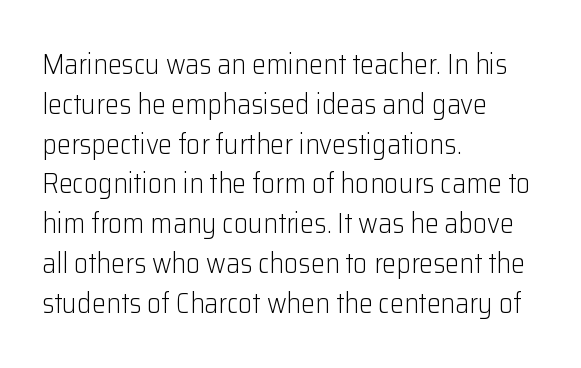
{"serif": "no", "italic": "no", "bold": "no", "weight": "light", "width": "normal", "stroke_contrast": "low", "x_height": "medium", "monospaced": "no", "underline": "no", "align": "left", "line_spacing": "normal", "line_spacing_ratio": 1.42, "letter_spacing": "normal", "letter_spacing_em": 0.0, "glyph_px": 28}
